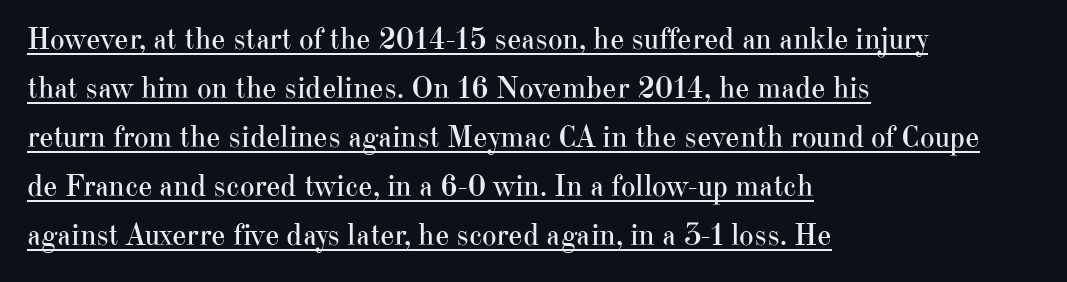
{"serif": "yes", "italic": "no", "bold": "no", "weight": "regular", "width": "normal", "stroke_contrast": "high", "x_height": "small", "monospaced": "no", "underline": "yes", "align": "left", "line_spacing": "normal", "line_spacing_ratio": 1.58, "letter_spacing": "normal", "letter_spacing_em": 0.0, "glyph_px": 31}
